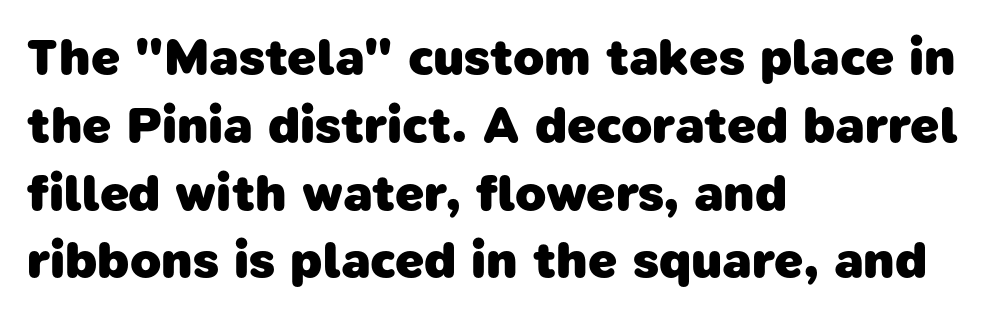
The image shows 51 px heavy sans-serif type; set left-aligned, normal line spacing (1.33x), normal letter spacing, not underlined; low stroke contrast and a medium x-height.
